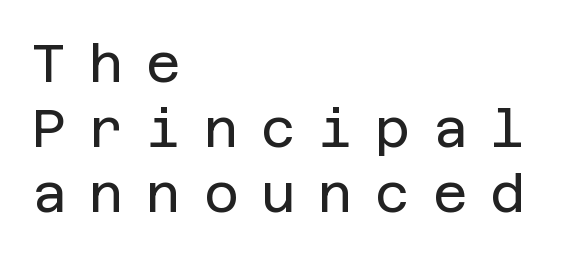
The image shows 53 px regular-weight sans-serif type, upright; set left-aligned, line spacing 1.23x, unusually wide letter spacing (+0.43 em), not underlined; low stroke contrast and a large x-height.
